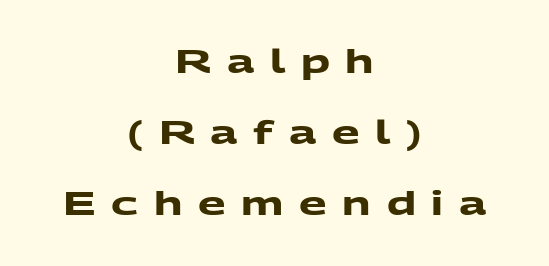
The image shows 32 px heavy, wide sans-serif type; set centered, loose line spacing (2.22x), unusually wide letter spacing (+0.49 em), not underlined; medium stroke contrast and a medium x-height.
